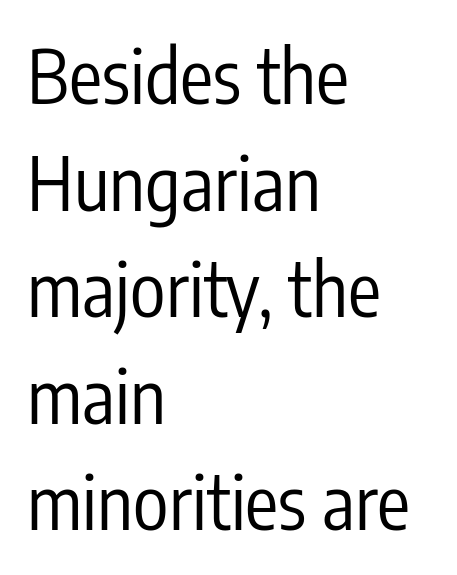
Q: Is the text bold? A: No.
Q: Is the text italic (slanted)? A: No, it is upright.
Q: Is the typeface a serif or a sans-serif typeface? A: Sans-serif.
Q: Is the text underlined? A: No.
Q: How is the paragraph aligned? A: Left-aligned.
Q: Is the spacing between letters normal or unusually wide? A: Normal.
Q: Is the spacing between lines tight, normal or loose? A: Normal.
Q: Width (condensed, normal, or wide)? A: Condensed.
Q: Stroke contrast? A: Low.
Q: x-height? A: Medium.
Q: Monospaced? A: No.
